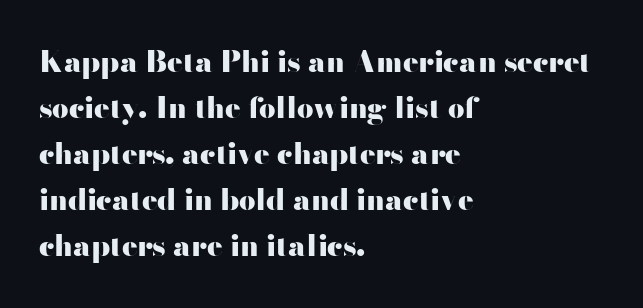
The passage shown stacks its lines at a standard gap. No italicization has been applied; the sample stays upright. This rendering uses left alignment, leaving the right contour irregular. Character widths vary here, with narrow letters taking less room than wide ones. The gaps between neighbouring characters are ordinary and unremarkable. A dark, heavy texture on the line: the type is bold.
